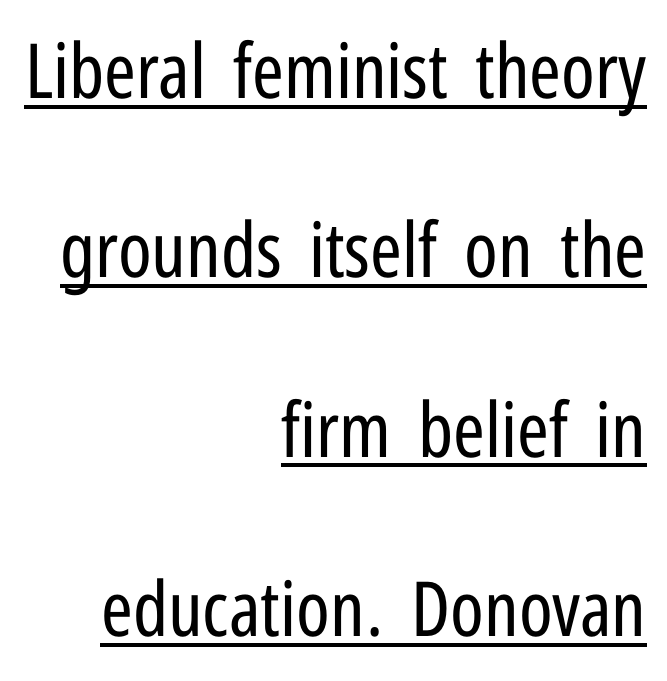
Q: Is the text bold? A: No.
Q: Is the text italic (slanted)? A: No, it is upright.
Q: Is the typeface a serif or a sans-serif typeface? A: Sans-serif.
Q: Is the text underlined? A: Yes.
Q: How is the paragraph aligned? A: Right-aligned.
Q: Is the spacing between letters normal or unusually wide? A: Normal.
Q: Is the spacing between lines tight, normal or loose? A: Loose.
Q: Width (condensed, normal, or wide)? A: Condensed.
Q: Stroke contrast? A: Low.
Q: x-height? A: Medium.
Q: Monospaced? A: No.
